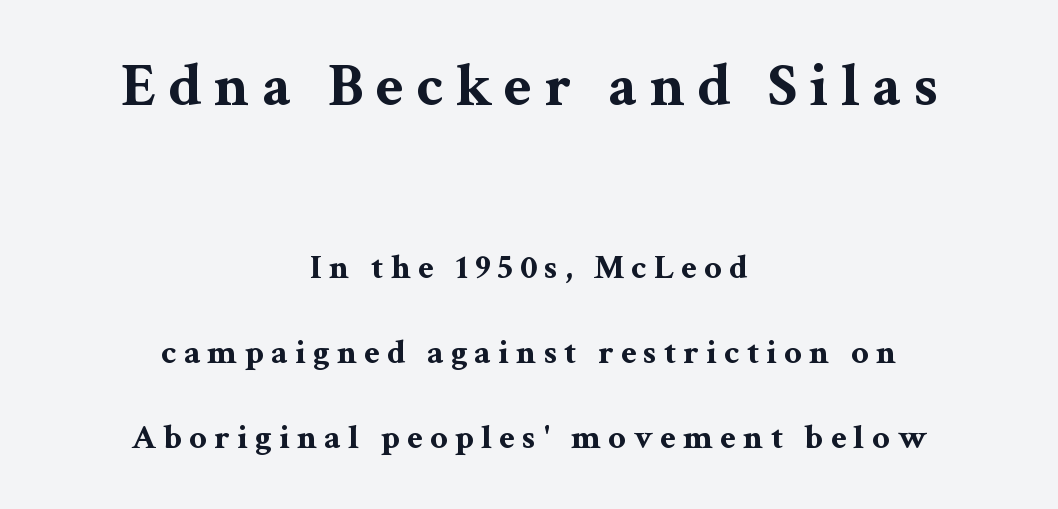
The image shows 61 px bold, wide serif type, upright; set centered, loose line spacing (2.43x), unusually wide letter spacing (+0.2 em), not underlined; the first (top) block is 1.74x larger; medium stroke contrast and a medium x-height.
